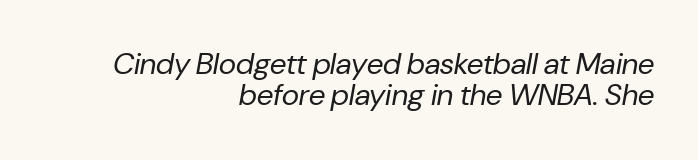
{"italic": "yes", "lean": "right", "slant_degrees": 10, "bold": "no", "weight": "regular", "width": "normal", "stroke_contrast": "low", "x_height": "medium", "monospaced": "no", "underline": "no", "align": "right", "line_spacing": "tight", "line_spacing_ratio": 1.05, "letter_spacing": "normal", "letter_spacing_em": 0.0, "glyph_px": 30}
